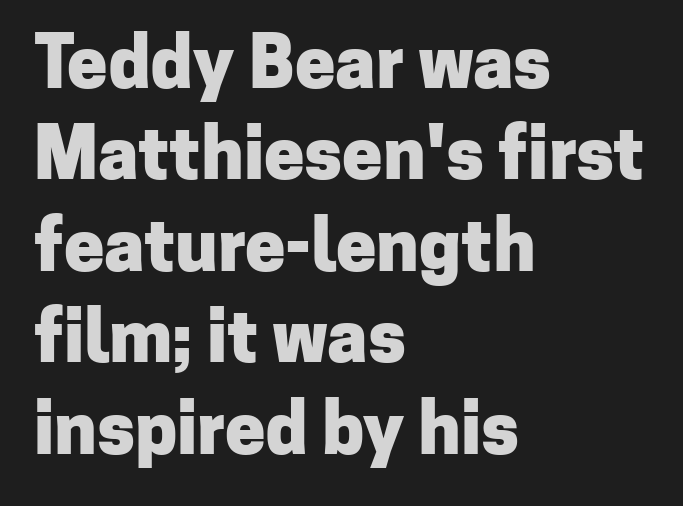
{"serif": "no", "italic": "no", "bold": "yes", "weight": "heavy", "width": "normal", "stroke_contrast": "low", "x_height": "medium", "monospaced": "no", "underline": "no", "align": "left", "line_spacing": "normal", "line_spacing_ratio": 1.27, "letter_spacing": "normal", "letter_spacing_em": 0.0, "glyph_px": 72}
